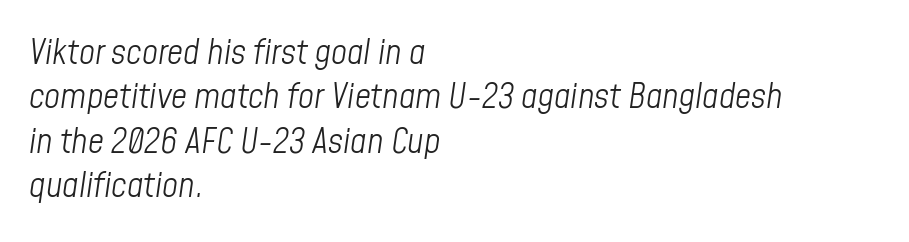
Q: Is the text bold? A: No.
Q: Is the text italic (slanted)? A: Yes, it leans right by about 8 degrees.
Q: Is the text underlined? A: No.
Q: How is the paragraph aligned? A: Left-aligned.
Q: Is the spacing between letters normal or unusually wide? A: Normal.
Q: Is the spacing between lines tight, normal or loose? A: Normal.
Q: Width (condensed, normal, or wide)? A: Condensed.
Q: Stroke contrast? A: Low.
Q: x-height? A: Medium.
Q: Monospaced? A: No.
